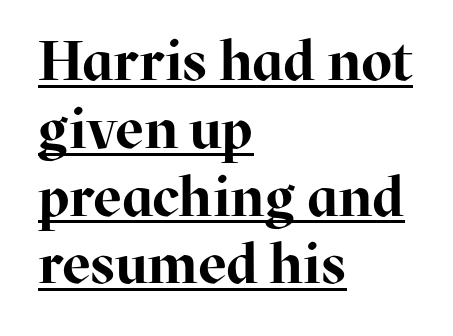
The image shows 56 px bold serif type, upright; set left-aligned, line spacing 1.21x, normal letter spacing, underlined; high stroke contrast and a medium x-height.
